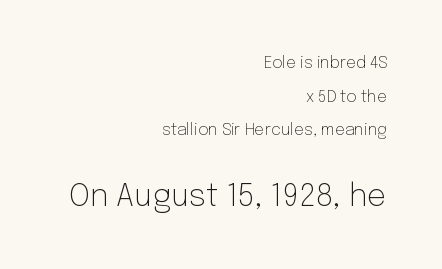
{"serif": "no", "italic": "no", "bold": "no", "weight": "light", "width": "normal", "stroke_contrast": "low", "x_height": "medium", "monospaced": "no", "underline": "no", "align": "right", "line_spacing": "loose", "line_spacing_ratio": 2.1, "letter_spacing": "normal", "letter_spacing_em": 0.0, "larger_block": "second", "size_ratio": 1.94, "glyph_px": 31}
